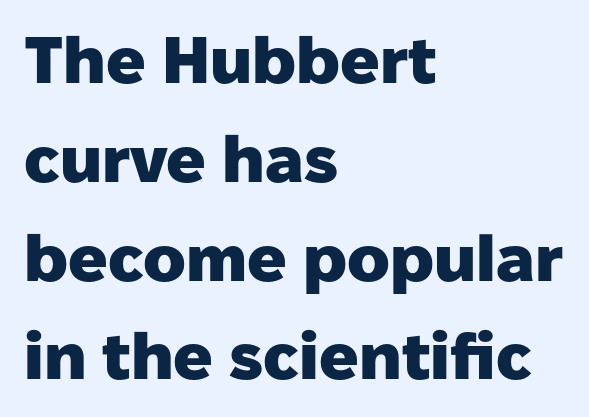
The image shows 65 px heavy sans-serif type, upright; set left-aligned, normal line spacing (1.52x), normal letter spacing, not underlined; low stroke contrast and a medium x-height.
